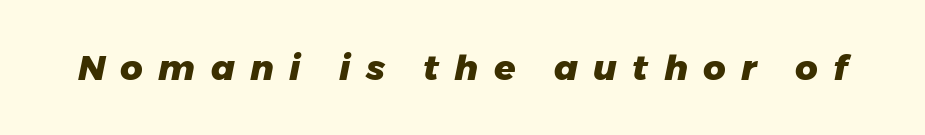
The image shows 35 px heavy type, italic (leaning right); set unusually wide letter spacing (+0.44 em), not underlined; low stroke contrast and a medium x-height.
